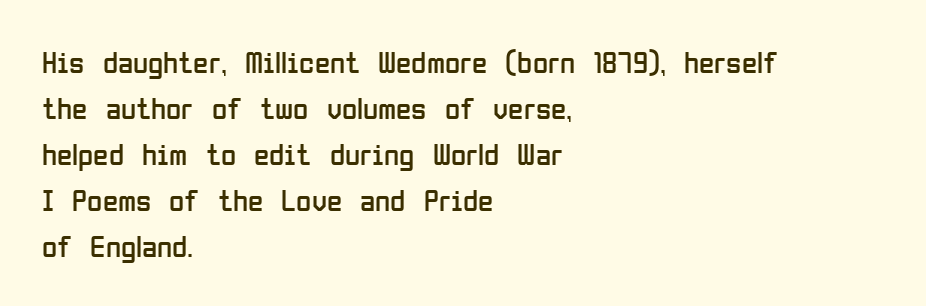
These lines are rendered in a variable-pitch font. Students, note that the glyphs here touch the page at normal intervals. The block of text has a typical density, with ordinary space between rows. Stroke mass is kept to a normal reading level or below. Italic? Not at all — the glyphs are vertical.
